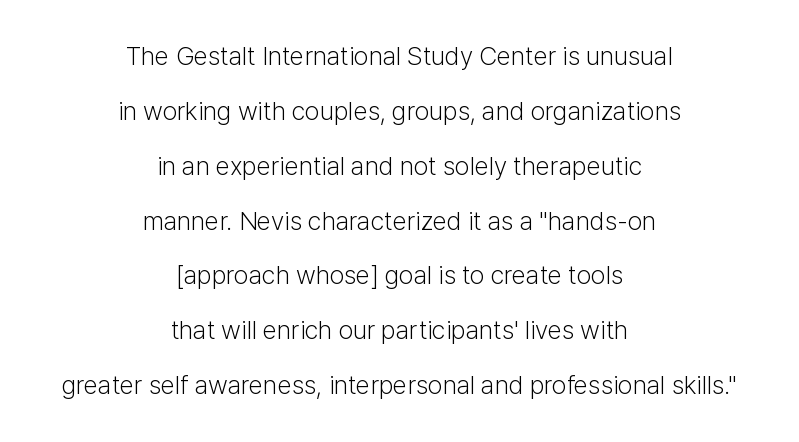
The image shows 26 px text type, upright; set centered, loose line spacing (2.11x), normal letter spacing, not underlined.
